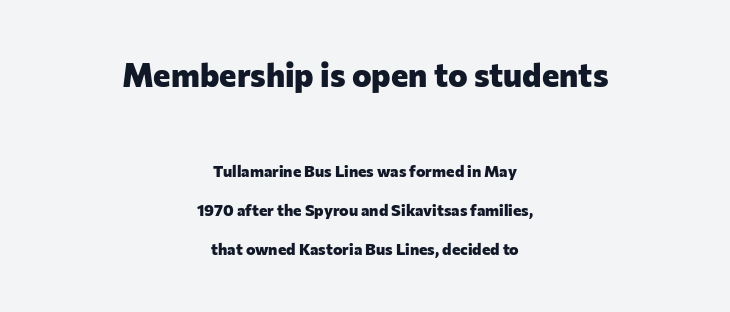
Q: Is the text bold? A: Yes.
Q: Is the text italic (slanted)? A: No, it is upright.
Q: Is the typeface a serif or a sans-serif typeface? A: Sans-serif.
Q: Is the text underlined? A: No.
Q: How is the paragraph aligned? A: Centered.
Q: Is the spacing between letters normal or unusually wide? A: Normal.
Q: Is the spacing between lines tight, normal or loose? A: Loose.
Q: Which block of text is set in a larger size, the first (top) or the second (bottom)? A: The first (top) one.
Q: Width (condensed, normal, or wide)? A: Normal.
Q: Stroke contrast? A: Low.
Q: x-height? A: Medium.
Q: Monospaced? A: No.
